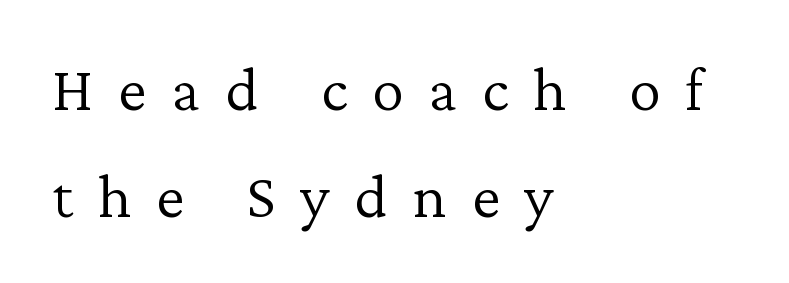
{"serif": "yes", "italic": "no", "bold": "no", "weight": "light", "width": "normal", "stroke_contrast": "low", "x_height": "medium", "monospaced": "no", "underline": "no", "align": "left", "line_spacing": "normal", "line_spacing_ratio": 1.67, "letter_spacing": "wide", "letter_spacing_em": 0.39, "glyph_px": 64}
